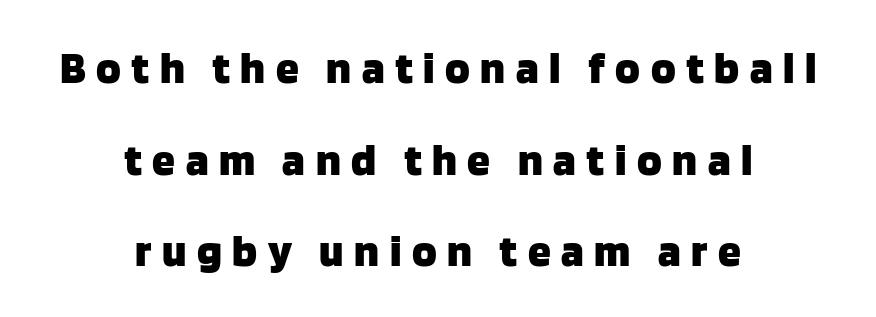
{"serif": "no", "italic": "no", "bold": "yes", "weight": "heavy", "width": "normal", "stroke_contrast": "low", "x_height": "large", "monospaced": "no", "underline": "no", "align": "center", "line_spacing": "loose", "line_spacing_ratio": 1.99, "letter_spacing": "wide", "letter_spacing_em": 0.23, "glyph_px": 46}
